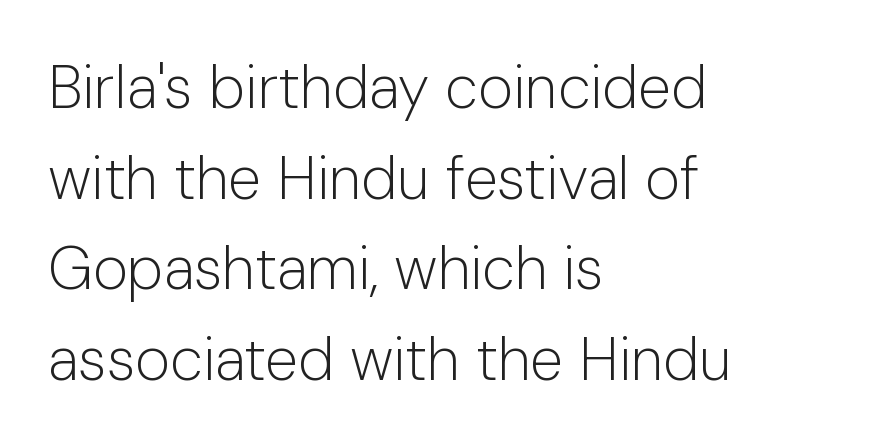
Q: Is the text bold? A: No.
Q: Is the text italic (slanted)? A: No, it is upright.
Q: Is the typeface a serif or a sans-serif typeface? A: Sans-serif.
Q: Is the text underlined? A: No.
Q: How is the paragraph aligned? A: Left-aligned.
Q: Is the spacing between letters normal or unusually wide? A: Normal.
Q: Is the spacing between lines tight, normal or loose? A: Normal.
Q: Width (condensed, normal, or wide)? A: Normal.
Q: Stroke contrast? A: Low.
Q: x-height? A: Medium.
Q: Monospaced? A: No.
